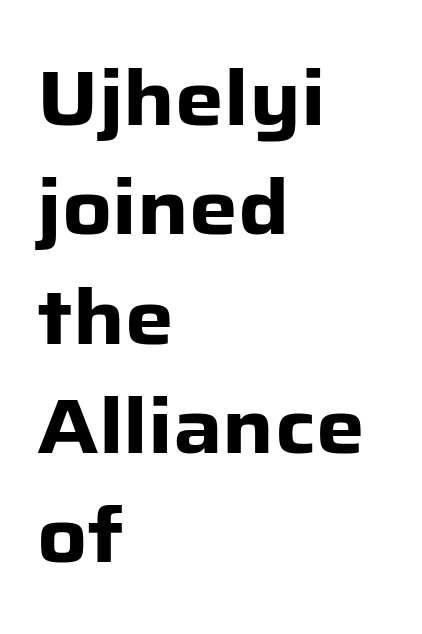
{"serif": "no", "italic": "no", "bold": "yes", "weight": "heavy", "width": "normal", "stroke_contrast": "low", "x_height": "medium", "monospaced": "no", "underline": "no", "align": "left", "line_spacing": "normal", "line_spacing_ratio": 1.42, "letter_spacing": "normal", "letter_spacing_em": 0.0, "glyph_px": 77}
